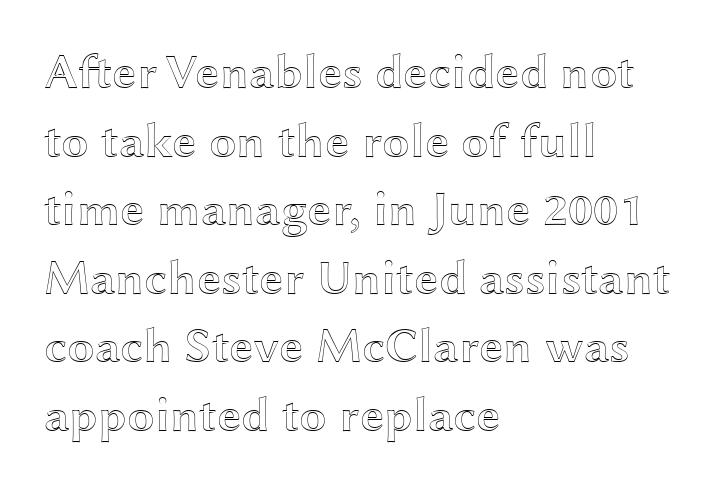
Horizontally, the lines are justified to the leading edge only. Has an underline been added? It has not. Each word holds together tightly as a unit, with standard inter-letter gaps. A typesetter would call this proportional, since set widths differ per character.
